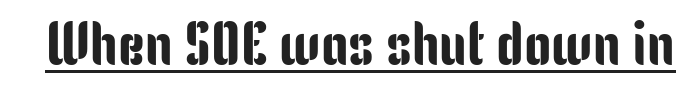
Quick note: underline on. A typesetter would call this zero additional tracking. The letters carry no serifs — their stems end cleanly without finishing strokes. The axis of the letterforms is exactly vertical. Proportional: the letters do not fall into vertical columns.
